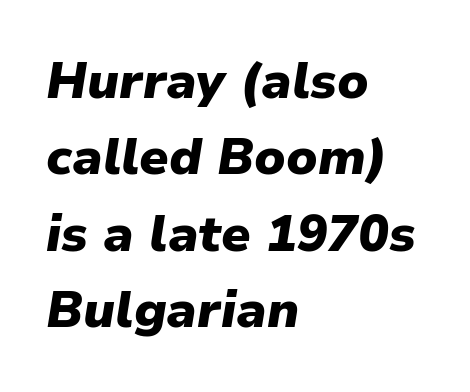
Looks like regular typesetting: each glyph gets only the width it needs. Regular leading. Tracking value appears to be zero — textbook default spacing. Every letter is thick-stroked: bold, no question. The font's italic variant was chosen for this text.
